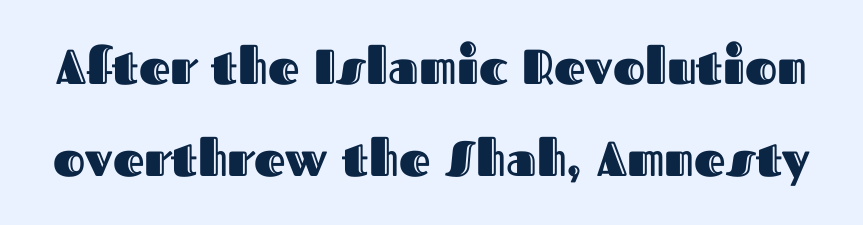
The image shows 49 px text type, upright; set line spacing 1.88x, normal letter spacing, not underlined; a medium x-height.
